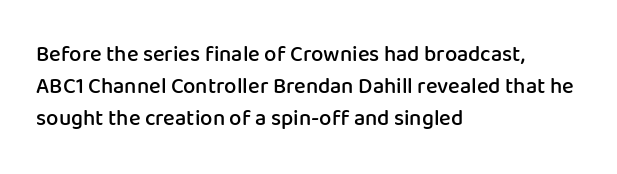
{"italic": "no", "bold": "semi", "underline": "no", "align": "left", "line_spacing": "normal", "line_spacing_ratio": 1.45, "letter_spacing": "normal", "letter_spacing_em": 0.0, "glyph_px": 22}
